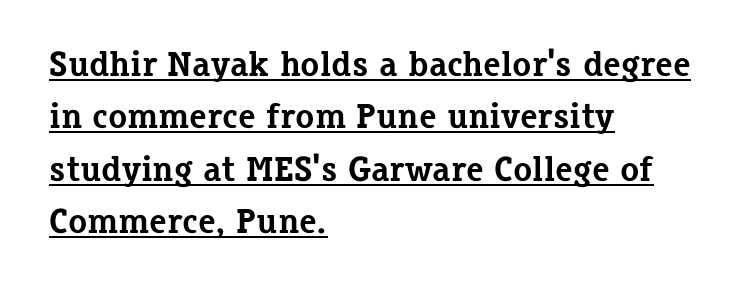
{"serif": "yes", "italic": "no", "bold": "yes", "weight": "bold", "width": "normal", "stroke_contrast": "low", "x_height": "medium", "monospaced": "no", "underline": "yes", "align": "left", "line_spacing": "normal", "line_spacing_ratio": 1.5, "letter_spacing": "normal", "letter_spacing_em": 0.0, "glyph_px": 35}
